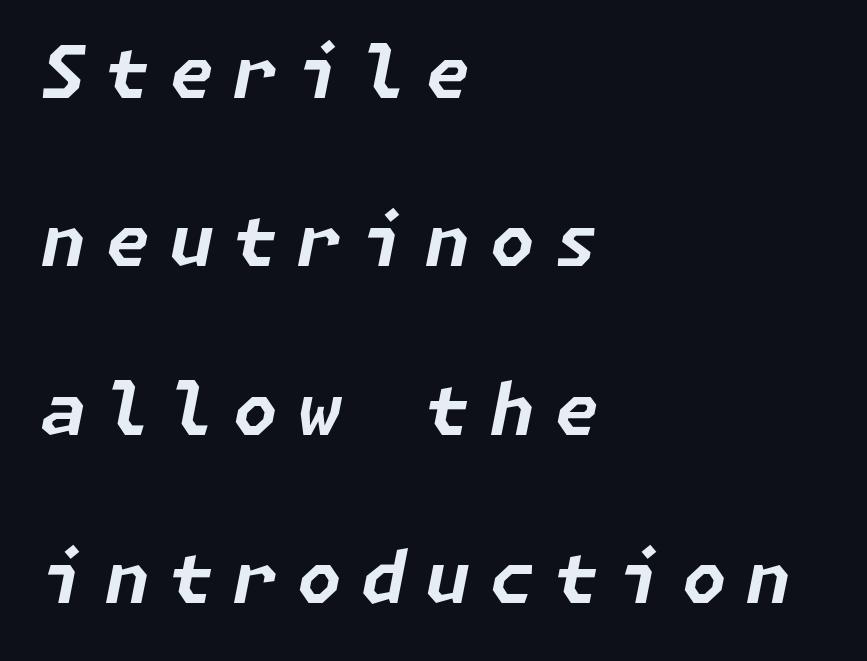
The image shows 72 px bold type, italic (leaning right); set left-aligned, loose line spacing (2.34x), unusually wide letter spacing (+0.27 em), not underlined; low stroke contrast and a medium x-height.
